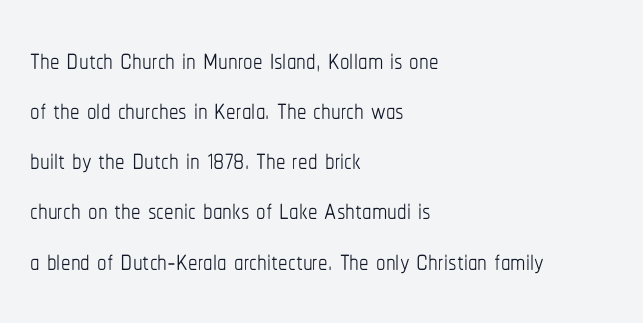
Q: Is the text bold? A: No.
Q: Is the text italic (slanted)? A: No, it is upright.
Q: Is the text underlined? A: No.
Q: How is the paragraph aligned? A: Left-aligned.
Q: Is the spacing between letters normal or unusually wide? A: Normal.
Q: Is the spacing between lines tight, normal or loose? A: Normal.
Q: Width (condensed, normal, or wide)? A: Condensed.
Q: Stroke contrast? A: Low.
Q: x-height? A: Medium.
Q: Monospaced? A: No.
